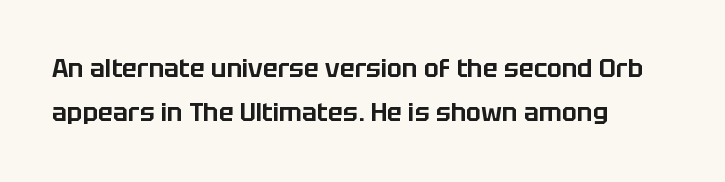
{"italic": "no", "underline": "no", "align": "left", "line_spacing_ratio": 1.77, "letter_spacing": "normal", "letter_spacing_em": 0.0, "glyph_px": 25}
